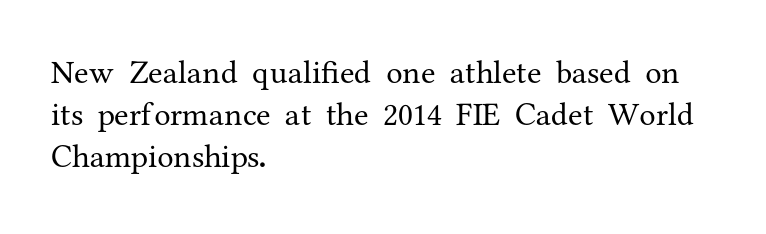
The image shows 33 px regular-weight serif type, upright; set left-aligned, normal line spacing (1.27x), normal letter spacing, not underlined; medium stroke contrast and a medium x-height.
